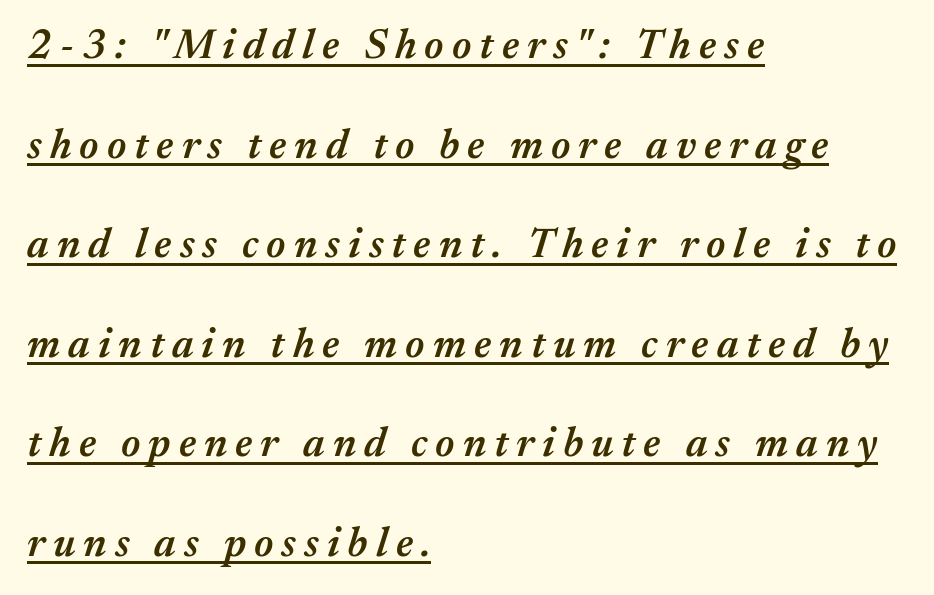
{"italic": "yes", "lean": "right", "slant_degrees": 17, "bold": "semi", "weight": "semibold", "width": "normal", "stroke_contrast": "medium", "x_height": "medium", "monospaced": "no", "underline": "yes", "align": "left", "line_spacing": "loose", "line_spacing_ratio": 2.37, "glyph_px": 42}
